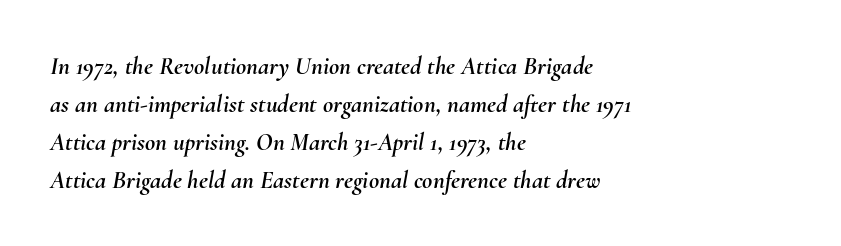
{"italic": "yes", "lean": "right", "slant_degrees": 10, "underline": "no", "align": "left", "line_spacing": "normal", "line_spacing_ratio": 1.52, "letter_spacing": "normal", "letter_spacing_em": 0.0, "glyph_px": 25}
